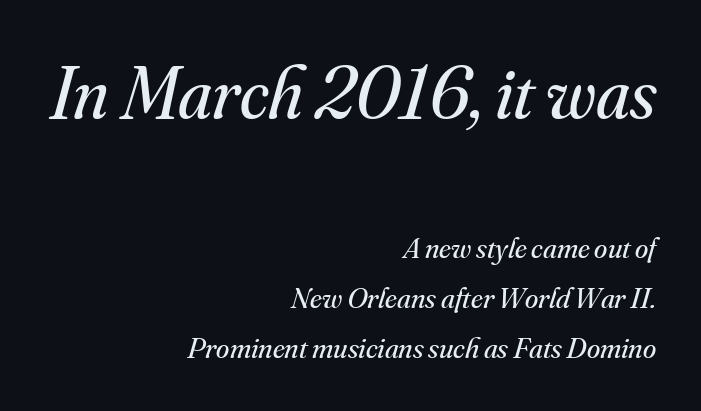
Quick note: interline space is typical. Unmarked baselines from the first word to the last. In terms of posture, this sample is oblique. Nothing heavy about these letters — not bold at all. Caption: multi-line text, flush right, ragged left.
